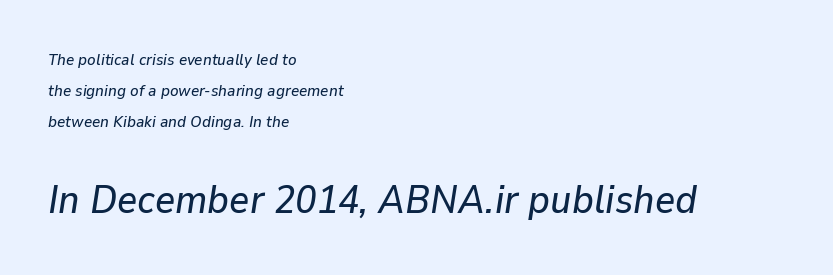
The image shows 39 px text type, italic (leaning right); set left-aligned, loose line spacing (1.95x), normal letter spacing, not underlined; the second (bottom) block is 2.44x larger; low stroke contrast and a medium x-height.
